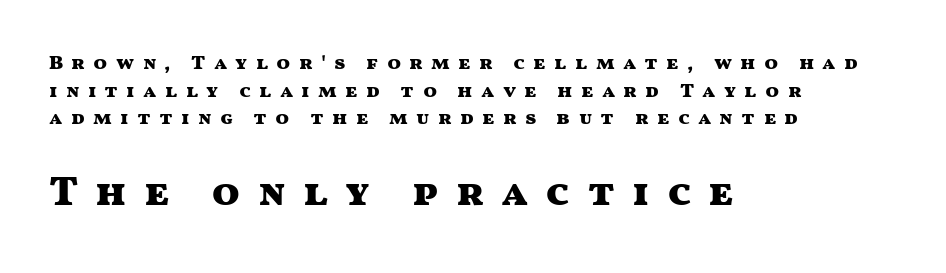
The image shows 41 px heavy, wide sans-serif type, upright; set left-aligned, normal line spacing (1.38x), unusually wide letter spacing (+0.41 em), not underlined; the second (bottom) block is 2.05x larger; medium stroke contrast and a medium x-height.
